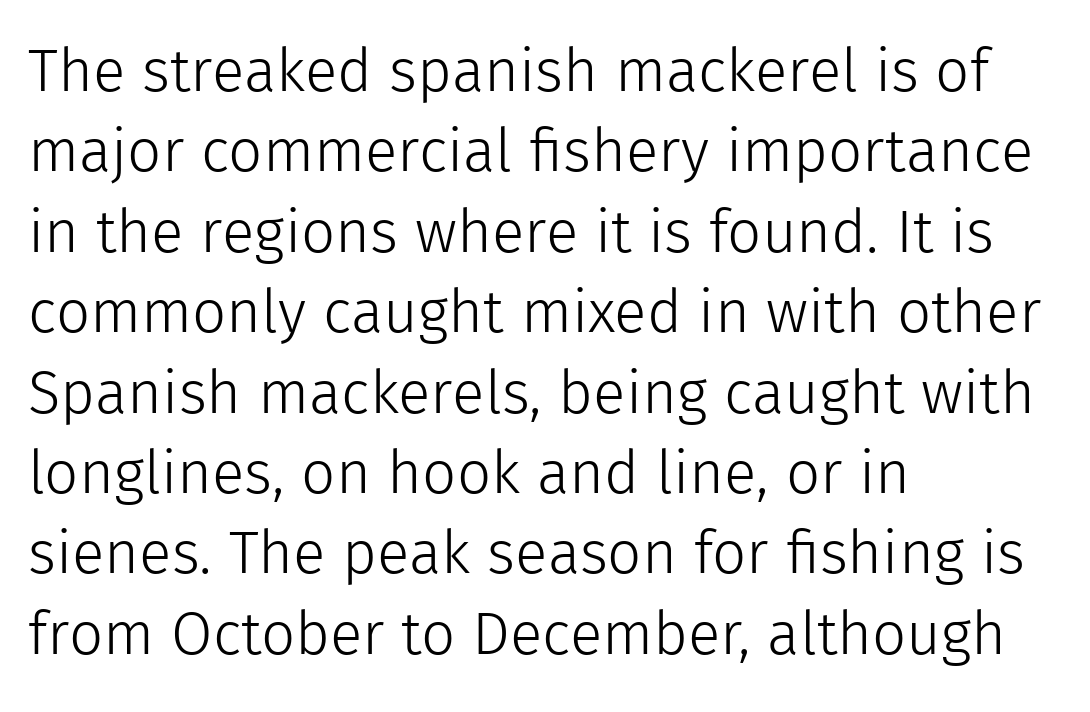
Classification — sans serif. Weight: not bold — regular or lighter. A typesetter would call this proportional, since set widths differ per character. The passage is arranged the way most books set body copy — flush left. The block of text has a typical density, with ordinary space between rows.
